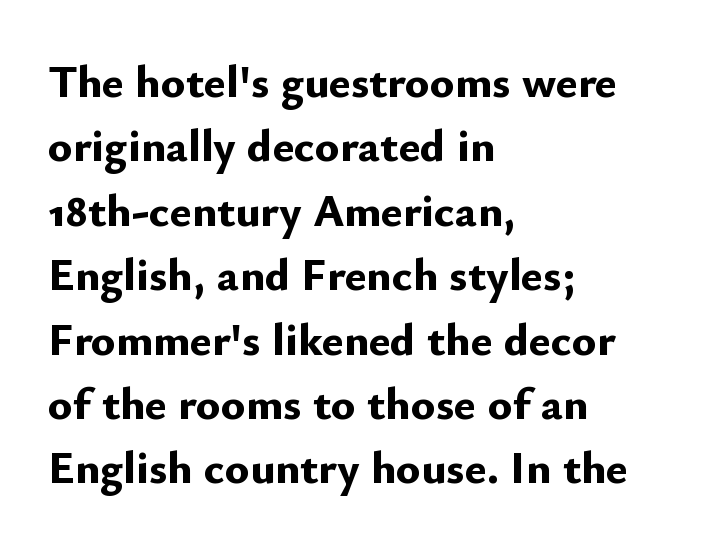
The image shows 46 px bold sans-serif type, upright; set left-aligned, normal line spacing (1.4x), normal letter spacing, not underlined; low stroke contrast and a small x-height.
